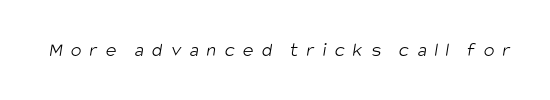
The image shows 20 px text type; set unusually wide letter spacing (+0.41 em), not underlined.
